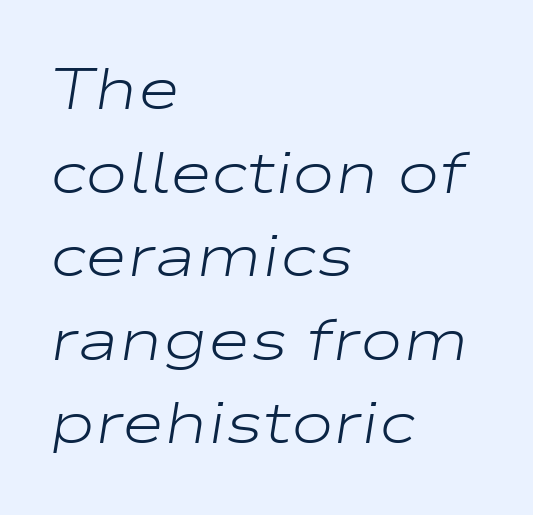
The image shows 58 px light, wide type, italic (leaning right); set left-aligned, normal line spacing (1.44x), normal letter spacing, not underlined; low stroke contrast and a medium x-height.
